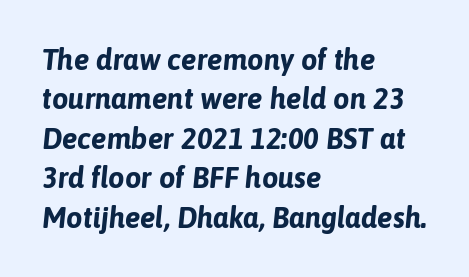
Q: Is the text bold? A: Yes.
Q: Is the text italic (slanted)? A: Yes, it leans right by about 6 degrees.
Q: Is the text underlined? A: No.
Q: How is the paragraph aligned? A: Left-aligned.
Q: Is the spacing between letters normal or unusually wide? A: Normal.
Q: Is the spacing between lines tight, normal or loose? A: Normal.
Q: Width (condensed, normal, or wide)? A: Normal.
Q: Stroke contrast? A: Low.
Q: x-height? A: Medium.
Q: Monospaced? A: No.
